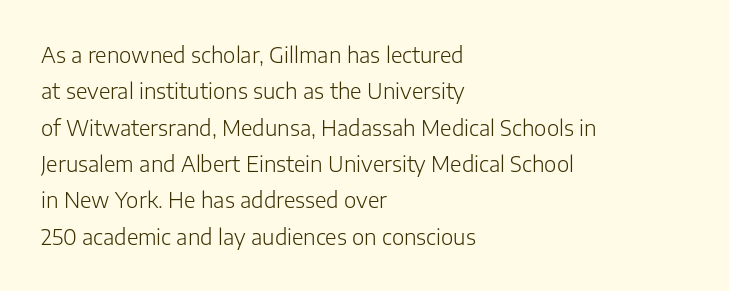
The image shows 21 px text type, upright; set left-aligned, line spacing 1.73x, normal letter spacing, not underlined.
